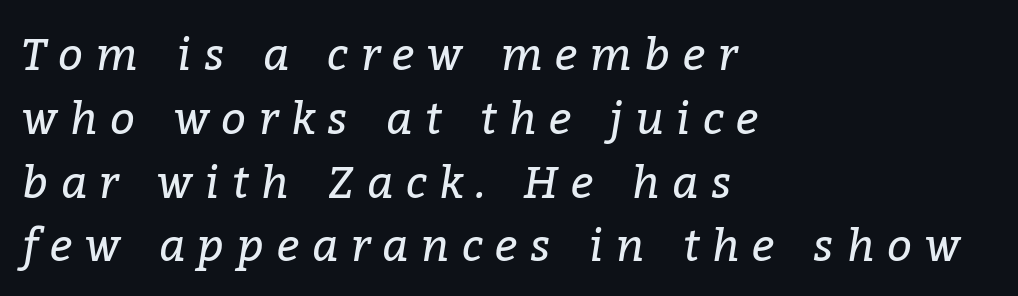
{"serif": "yes", "italic": "yes", "lean": "right", "slant_degrees": 9, "bold": "no", "weight": "regular", "width": "normal", "stroke_contrast": "low", "x_height": "medium", "monospaced": "no", "underline": "no", "align": "left", "line_spacing": "normal", "line_spacing_ratio": 1.45, "letter_spacing": "wide", "letter_spacing_em": 0.29, "glyph_px": 44}
